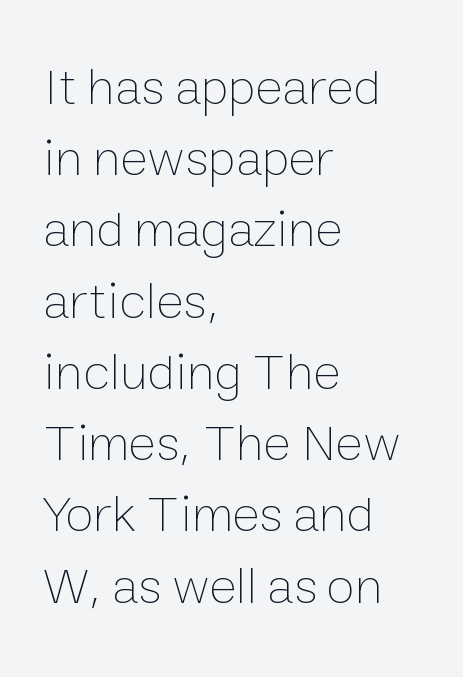
The image shows 52 px thin type, upright; set left-aligned, normal line spacing (1.37x), normal letter spacing, not underlined; low stroke contrast and a medium x-height.
